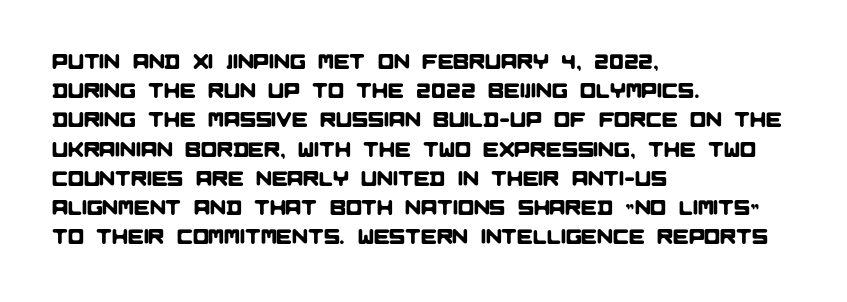
{"underline": "no", "align": "left", "line_spacing": "normal", "line_spacing_ratio": 1.39, "letter_spacing": "normal", "letter_spacing_em": 0.0, "glyph_px": 21}
